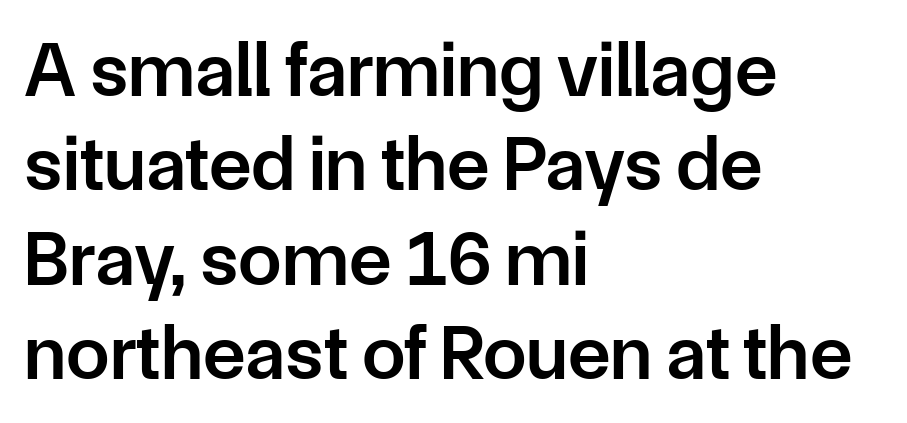
{"serif": "no", "italic": "no", "bold": "semi", "weight": "semibold", "width": "normal", "stroke_contrast": "low", "x_height": "medium", "monospaced": "no", "underline": "no", "align": "left", "line_spacing_ratio": 1.21, "letter_spacing": "normal", "letter_spacing_em": 0.0, "glyph_px": 78}
